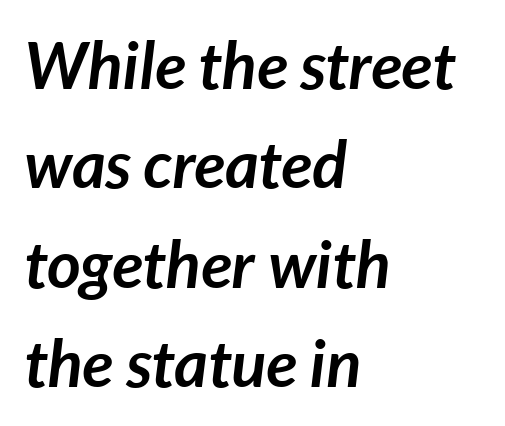
Q: Is the text bold? A: Yes.
Q: Is the text italic (slanted)? A: Yes, it leans right by about 7 degrees.
Q: Is the text underlined? A: No.
Q: How is the paragraph aligned? A: Left-aligned.
Q: Is the spacing between letters normal or unusually wide? A: Normal.
Q: Is the spacing between lines tight, normal or loose? A: Normal.
Q: Width (condensed, normal, or wide)? A: Normal.
Q: Stroke contrast? A: Low.
Q: x-height? A: Medium.
Q: Monospaced? A: No.
